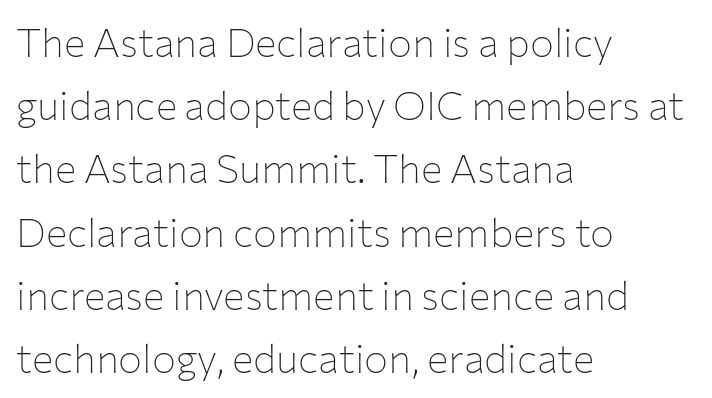
Q: Is the text bold? A: No.
Q: Is the text italic (slanted)? A: No, it is upright.
Q: Is the typeface a serif or a sans-serif typeface? A: Sans-serif.
Q: Is the text underlined? A: No.
Q: How is the paragraph aligned? A: Left-aligned.
Q: Is the spacing between letters normal or unusually wide? A: Normal.
Q: Is the spacing between lines tight, normal or loose? A: Normal.
Q: Width (condensed, normal, or wide)? A: Normal.
Q: Stroke contrast? A: Low.
Q: x-height? A: Medium.
Q: Monospaced? A: No.
